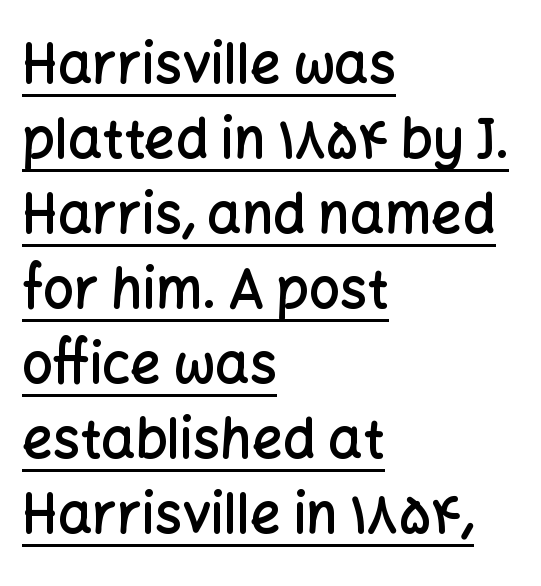
These lines were composed using upright roman letters. On the weight axis this lands at semibold, roughly 600. Baseline-to-baseline distance is the conventional proportion of letter height. Underlined type. These lines keep a tight, regular rhythm from letter to letter.
